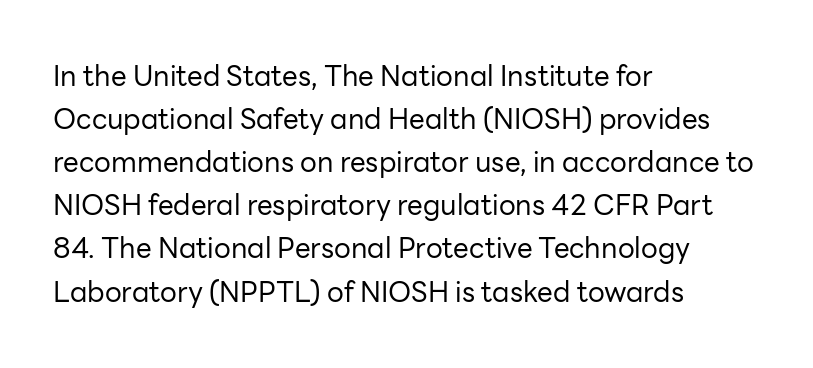
{"serif": "no", "italic": "no", "bold": "no", "weight": "regular", "width": "normal", "stroke_contrast": "low", "x_height": "medium", "monospaced": "no", "underline": "no", "align": "left", "line_spacing": "normal", "line_spacing_ratio": 1.54, "letter_spacing": "normal", "letter_spacing_em": 0.0, "glyph_px": 28}
